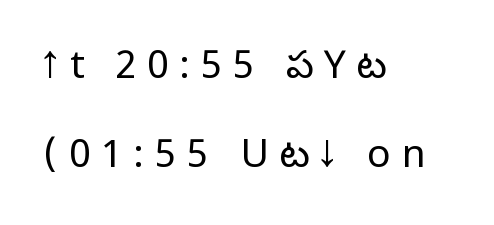
The rendering shows plain stroke endings on the letterforms — a sans-serif design. The letterforms sit at book weight or below. Honestly, there is no underline to notice here at all. The lines are quadded left. The letters stand straight up with perfectly vertical stems.
